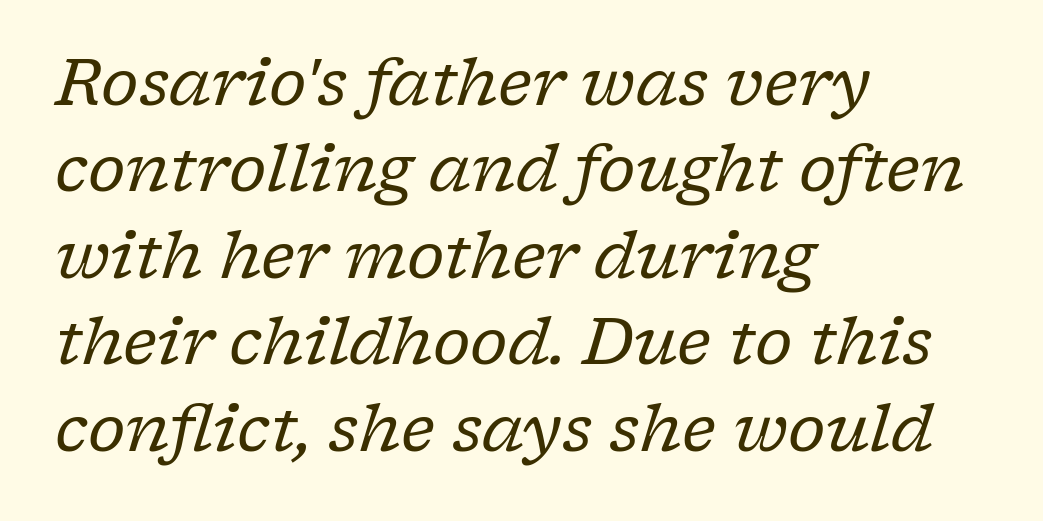
Q: Is the text bold? A: No.
Q: Is the text italic (slanted)? A: Yes, it leans right by about 17 degrees.
Q: Is the typeface a serif or a sans-serif typeface? A: Serif.
Q: Is the text underlined? A: No.
Q: How is the paragraph aligned? A: Left-aligned.
Q: Is the spacing between letters normal or unusually wide? A: Normal.
Q: Is the spacing between lines tight, normal or loose? A: Normal.
Q: Width (condensed, normal, or wide)? A: Normal.
Q: Stroke contrast? A: Low.
Q: x-height? A: Medium.
Q: Monospaced? A: No.
